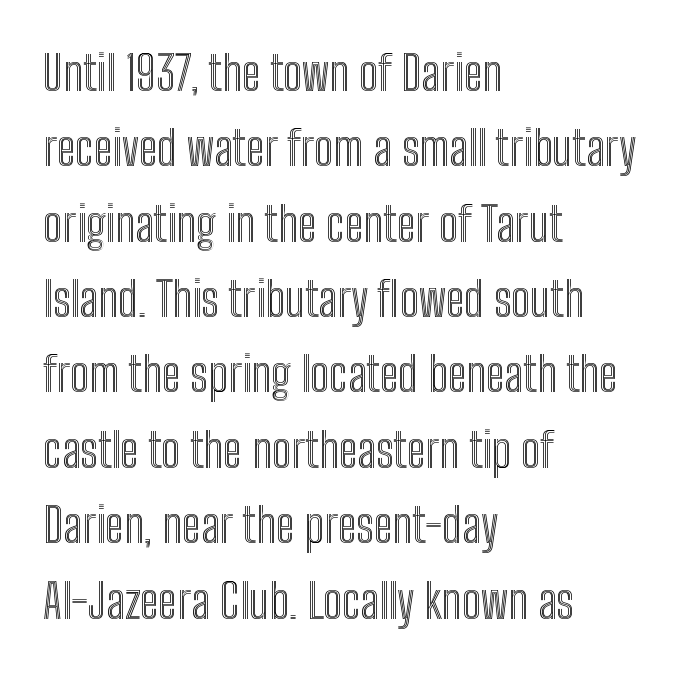
Quick note: underline off. Rows of type keep a routine distance in the vertical direction. The typesetter chose a ragged-right arrangement here. It's the straight-up-and-down kind of type. There is no visible air inserted between adjacent glyphs.
